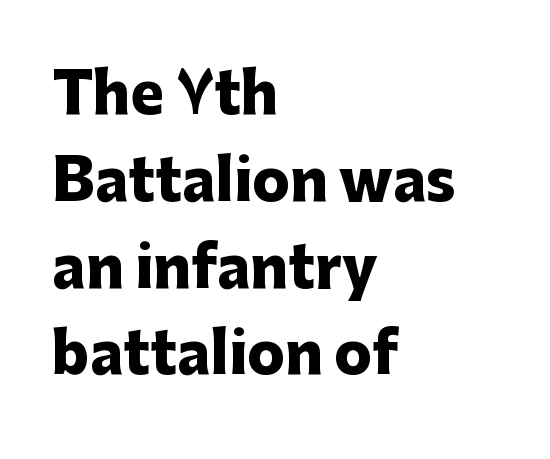
{"serif": "no", "italic": "no", "bold": "yes", "weight": "heavy", "width": "normal", "stroke_contrast": "low", "x_height": "medium", "monospaced": "no", "underline": "no", "align": "left", "line_spacing": "normal", "line_spacing_ratio": 1.55, "letter_spacing": "normal", "letter_spacing_em": 0.0, "glyph_px": 56}
